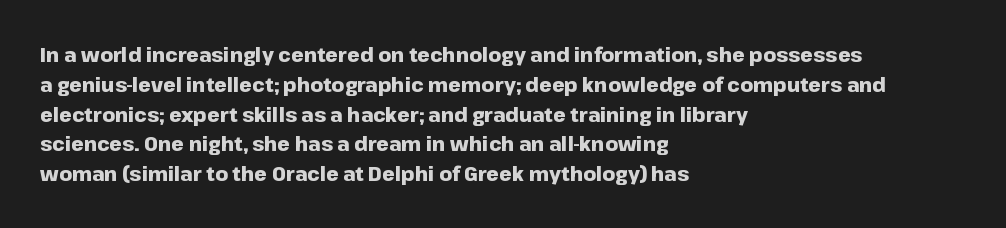
The image shows 20 px bold type, upright; set left-aligned, normal line spacing (1.49x), normal letter spacing, not underlined.
